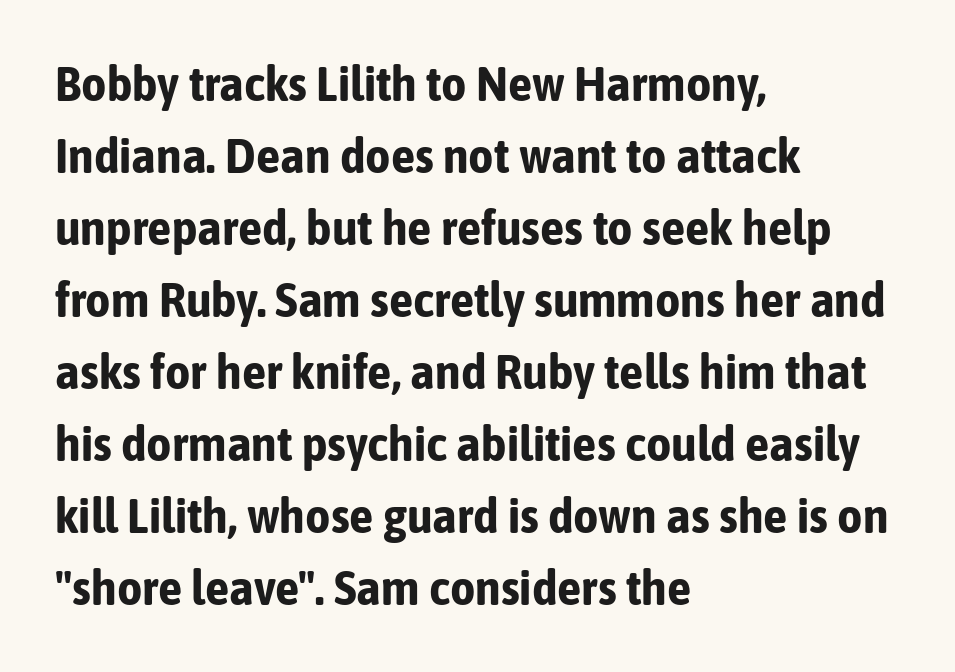
The image shows 49 px bold, condensed sans-serif type, upright; set left-aligned, normal line spacing (1.47x), normal letter spacing, not underlined; low stroke contrast and a medium x-height.
